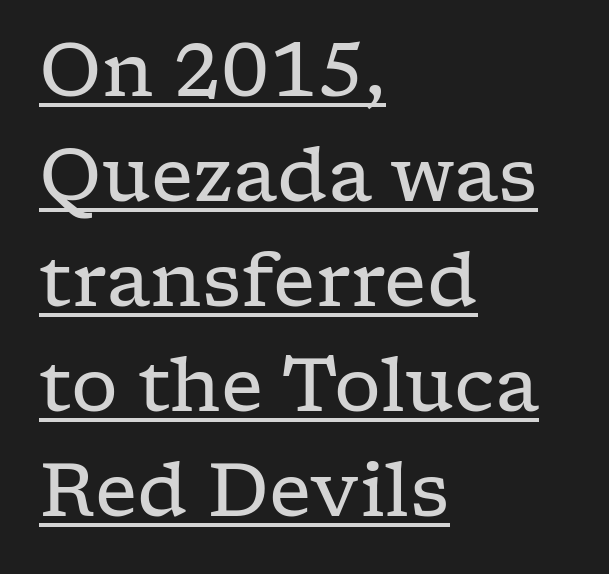
{"serif": "yes", "italic": "no", "bold": "no", "weight": "regular", "width": "wide", "stroke_contrast": "low", "x_height": "medium", "monospaced": "no", "underline": "yes", "align": "left", "line_spacing": "normal", "line_spacing_ratio": 1.42, "letter_spacing": "normal", "letter_spacing_em": 0.0, "glyph_px": 74}
